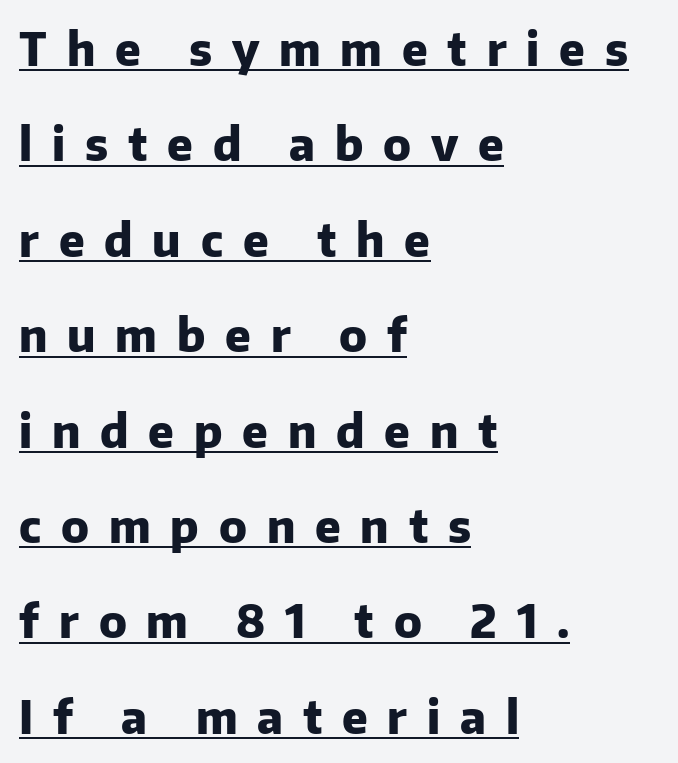
{"serif": "no", "italic": "no", "bold": "yes", "weight": "heavy", "width": "normal", "stroke_contrast": "low", "x_height": "medium", "monospaced": "no", "underline": "yes", "align": "left", "line_spacing": "loose", "line_spacing_ratio": 2.12, "letter_spacing": "wide", "letter_spacing_em": 0.44, "glyph_px": 45}
